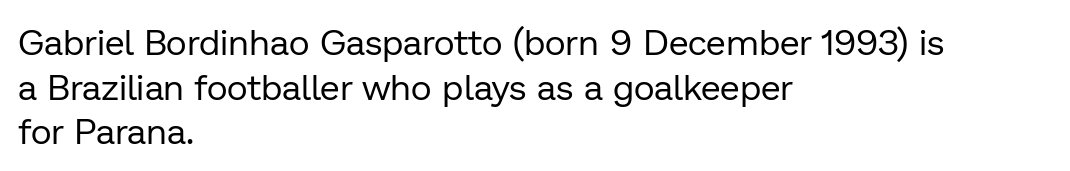
The image shows 36 px regular-weight sans-serif type, upright; set left-aligned, line spacing 1.24x, normal letter spacing, not underlined; low stroke contrast and a medium x-height.
